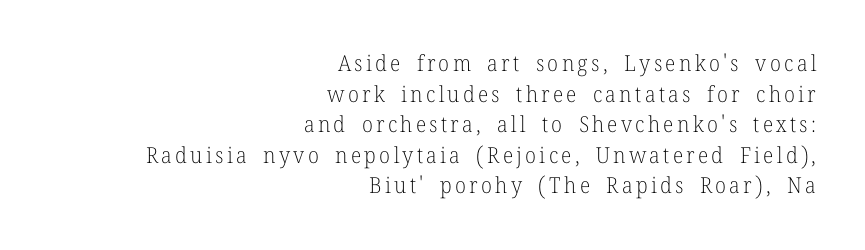
Letters rest on an invisible, unmarked baseline. These glyphs show unthickened strokes, regular width or finer. Quick note: not italic, upright. The space between consecutive lines is moderate.
